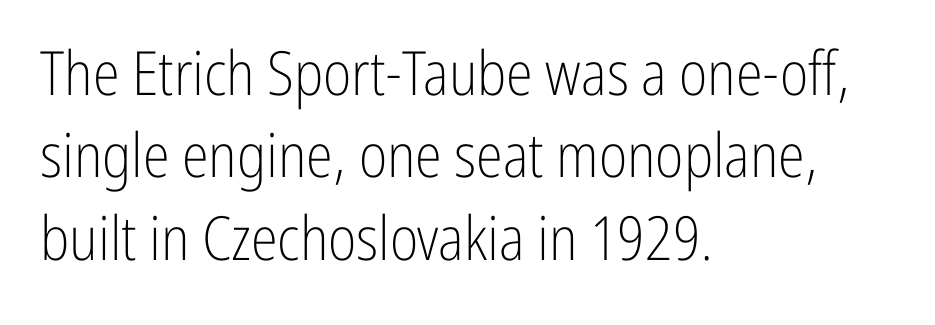
{"serif": "no", "italic": "no", "bold": "no", "weight": "light", "width": "condensed", "stroke_contrast": "low", "x_height": "medium", "monospaced": "no", "underline": "no", "align": "left", "line_spacing": "normal", "line_spacing_ratio": 1.35, "letter_spacing": "normal", "letter_spacing_em": 0.0, "glyph_px": 61}
